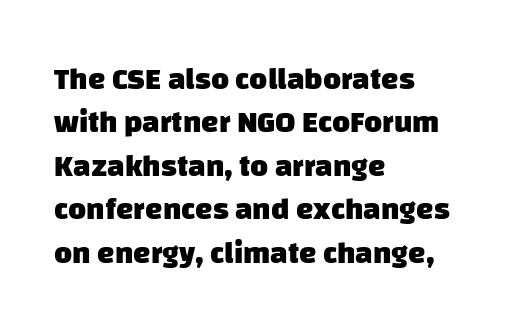
The image shows 31 px heavy sans-serif type; set left-aligned, normal line spacing (1.4x), normal letter spacing, not underlined; low stroke contrast and a large x-height.
